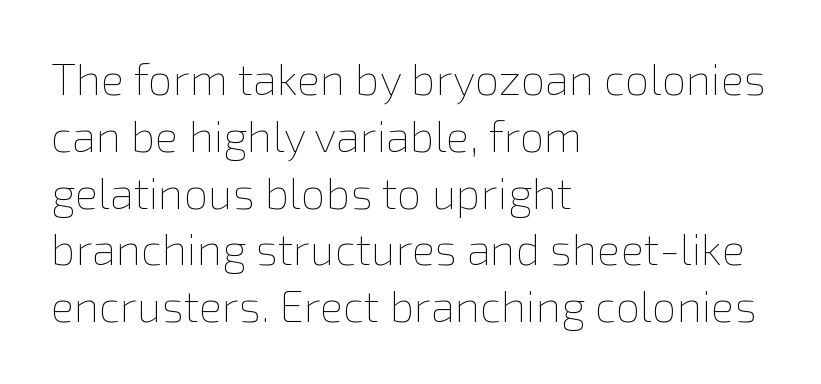
Is this a fixed-width face? No — the glyphs have proportional, varying widths. The weight would be labelled regular, book, light, or lighter still. The letters stand upright; this is a roman face. This rendering uses left alignment, leaving the right contour irregular.
